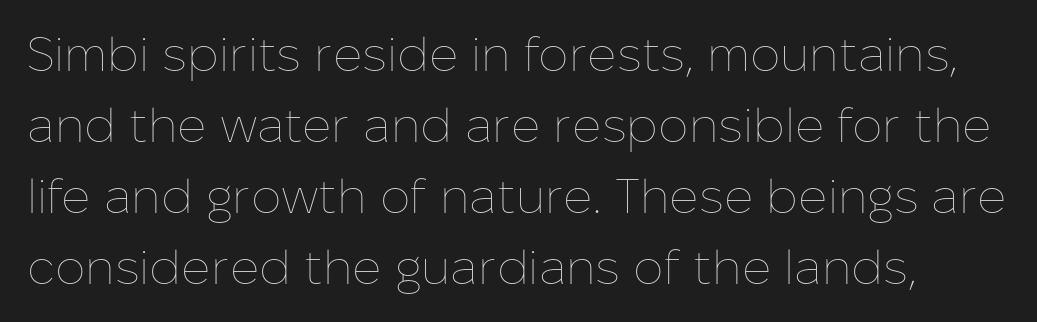
{"italic": "no", "bold": "no", "weight": "thin", "width": "normal", "stroke_contrast": "low", "x_height": "medium", "monospaced": "no", "underline": "no", "line_spacing": "normal", "line_spacing_ratio": 1.48, "letter_spacing": "normal", "letter_spacing_em": 0.0, "glyph_px": 48}
